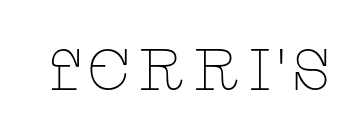
The font family rendered here belongs to the serif group. Do the characters align in a grid? No, the font is proportional. The glyphs are unaccompanied by any horizontal stroke below them. Nothing heavy about these letters — not bold at all.
